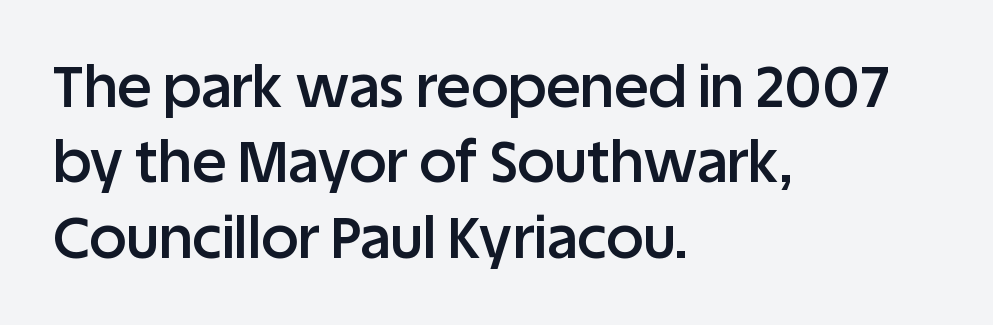
Proportional: the letters do not fall into vertical columns. The setting favours the left margin, as ordinary paragraphs usually do. The strip under each line holds only bare page. Italic? Not at all — the glyphs are vertical.
